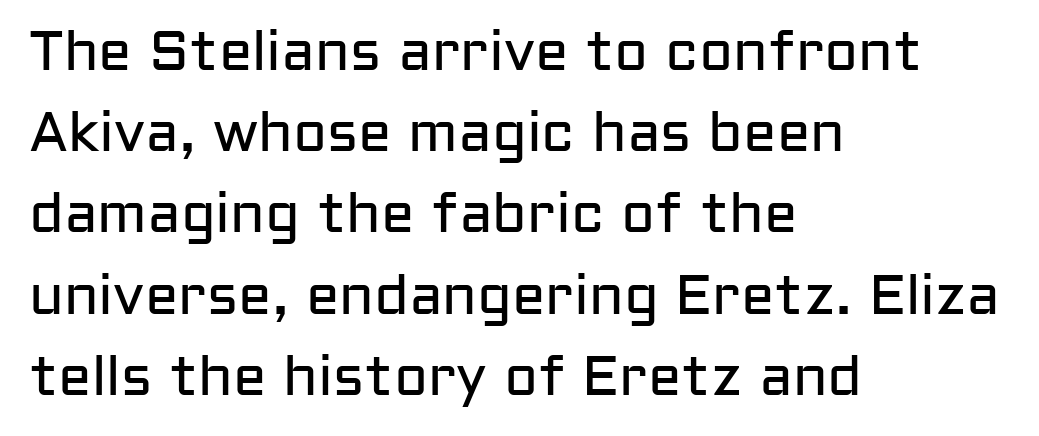
Q: Is the text bold? A: No.
Q: Is the text italic (slanted)? A: No, it is upright.
Q: Is the typeface a serif or a sans-serif typeface? A: Sans-serif.
Q: Is the text underlined? A: No.
Q: How is the paragraph aligned? A: Left-aligned.
Q: Is the spacing between letters normal or unusually wide? A: Normal.
Q: Is the spacing between lines tight, normal or loose? A: Normal.
Q: Width (condensed, normal, or wide)? A: Normal.
Q: Stroke contrast? A: Low.
Q: x-height? A: Medium.
Q: Monospaced? A: No.
